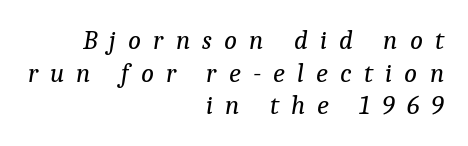
Q: Is the text bold? A: No.
Q: Is the text italic (slanted)? A: Yes, it leans right by about 9 degrees.
Q: Is the text underlined? A: No.
Q: How is the paragraph aligned? A: Right-aligned.
Q: Is the spacing between letters normal or unusually wide? A: Unusually wide.
